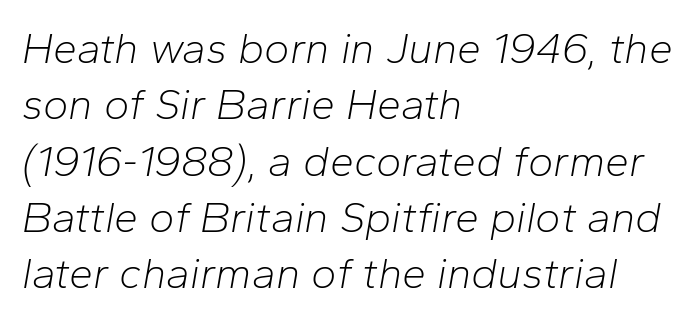
The image shows 43 px light type, italic (leaning right); set left-aligned, normal line spacing (1.31x), normal letter spacing, not underlined; low stroke contrast and a medium x-height.
